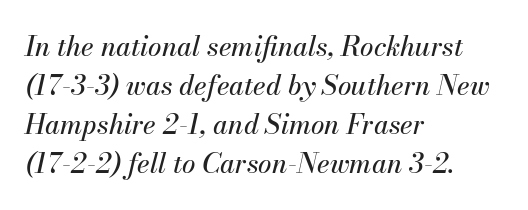
Which margin do the lines hug? The left one — the right edge is uneven. Each word holds together tightly as a unit, with standard inter-letter gaps. The strip under each line holds only bare page. The rows are spaced the way most documents space them. Posture: slanted.
